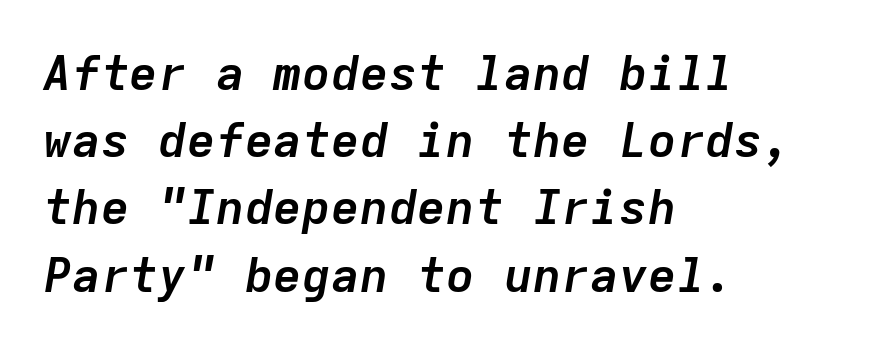
Q: Is the text bold? A: Yes.
Q: Is the text italic (slanted)? A: Yes, it leans right by about 9 degrees.
Q: Is the text underlined? A: No.
Q: How is the paragraph aligned? A: Left-aligned.
Q: Is the spacing between letters normal or unusually wide? A: Normal.
Q: Is the spacing between lines tight, normal or loose? A: Normal.
Q: Width (condensed, normal, or wide)? A: Normal.
Q: Stroke contrast? A: Low.
Q: x-height? A: Medium.
Q: Monospaced? A: Yes.
